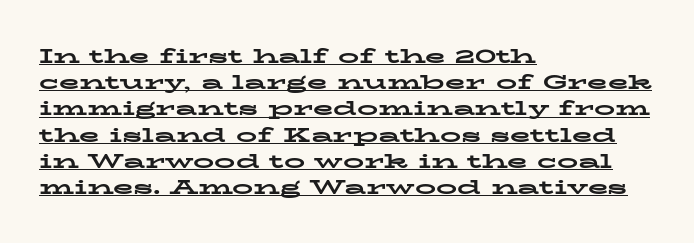
Q: Is the text bold? A: Yes.
Q: Is the text italic (slanted)? A: No, it is upright.
Q: Is the text underlined? A: Yes.
Q: How is the paragraph aligned? A: Left-aligned.
Q: Is the spacing between letters normal or unusually wide? A: Normal.
Q: Is the spacing between lines tight, normal or loose? A: Normal.
